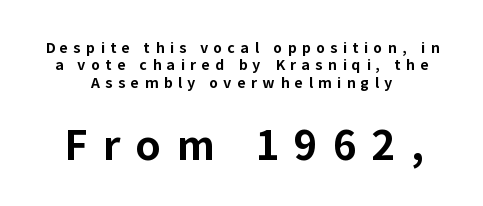
Letter spacing: wide. The lines are quadded center. You could not count columns in this text — the font is proportionally spaced. These lines are composed in type without serifs. Leading matches the norm, producing a regular column.
